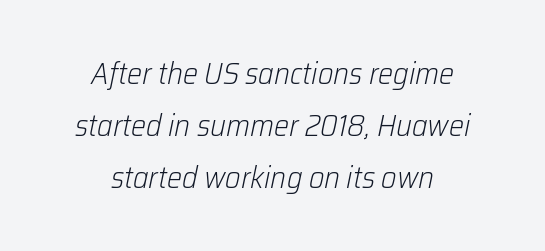
Words float on clear page, feet unadorned. The rendering uses natural spacing where letterforms have individual widths. Centered paragraph, ragged on both sides. Tracking value appears to be zero — textbook default spacing. The letters are slanted; this is an italic face. Nothing heavy about these letters — not bold at all.
